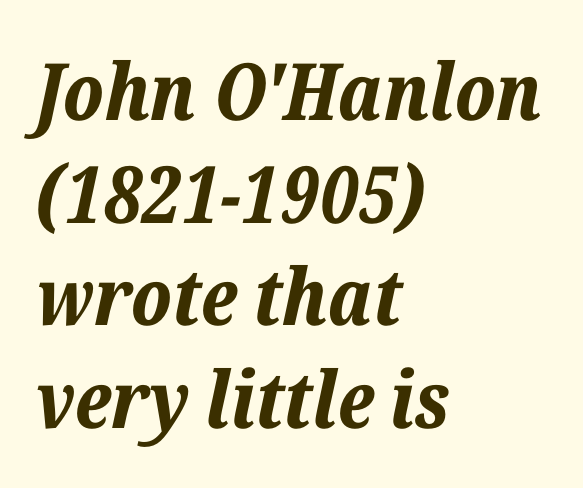
The lines in this sample share a left origin and differ only in where they stop. These lines are rendered in a variable-pitch font. The typesetting leans heavy: a genuine bold. The letters sit at their default tracking, neither squeezed nor spread.
